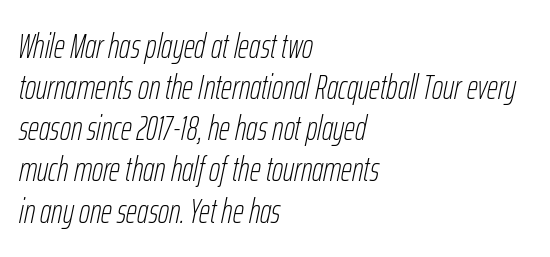
The image shows 34 px thin, condensed type, italic (leaning right); set left-aligned, line spacing 1.21x, normal letter spacing, not underlined; low stroke contrast and a medium x-height.
